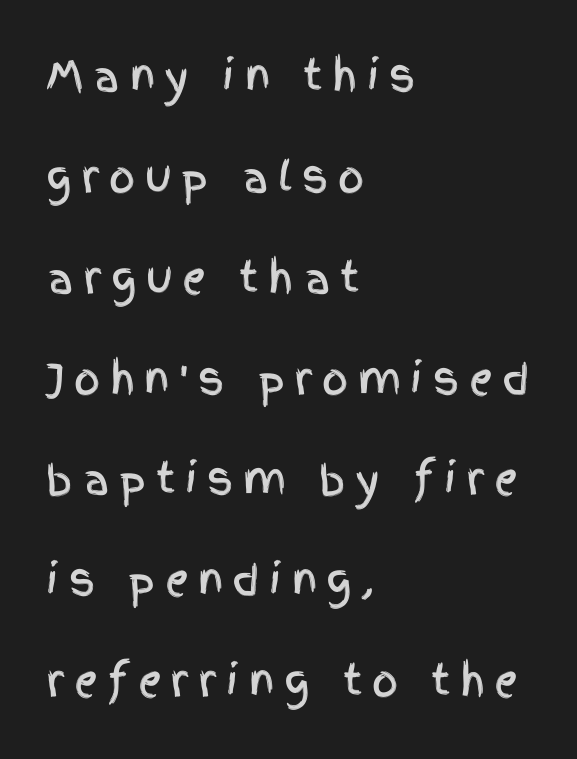
{"serif": "no", "italic": "no", "width": "condensed", "x_height": "large", "monospaced": "no", "underline": "no", "align": "left", "line_spacing": "loose", "line_spacing_ratio": 2.46, "letter_spacing": "wide", "letter_spacing_em": 0.23, "glyph_px": 41}
